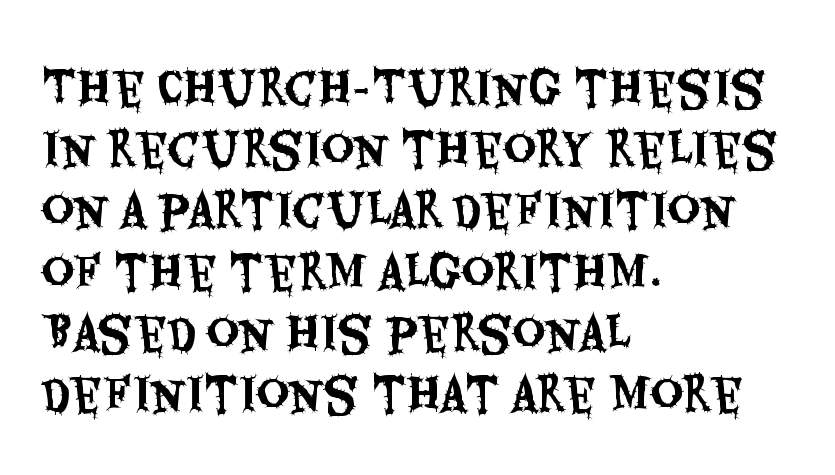
Q: Is the text italic (slanted)? A: No, it is upright.
Q: Is the typeface a serif or a sans-serif typeface? A: Sans-serif.
Q: Is the text underlined? A: No.
Q: How is the paragraph aligned? A: Left-aligned.
Q: Is the spacing between letters normal or unusually wide? A: Normal.
Q: Is the spacing between lines tight, normal or loose? A: Normal.
Q: Width (condensed, normal, or wide)? A: Condensed.
Q: Stroke contrast? A: Medium.
Q: x-height? A: Large.
Q: Monospaced? A: No.
